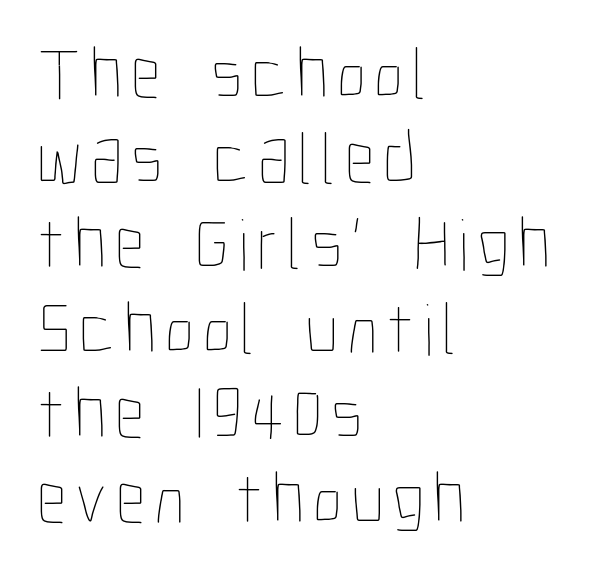
Q: Is the text bold? A: No.
Q: Is the text italic (slanted)? A: No, it is upright.
Q: Is the text underlined? A: No.
Q: How is the paragraph aligned? A: Left-aligned.
Q: Is the spacing between lines tight, normal or loose? A: Tight.
Q: Width (condensed, normal, or wide)? A: Condensed.
Q: Stroke contrast? A: Low.
Q: x-height? A: Medium.
Q: Monospaced? A: No.
